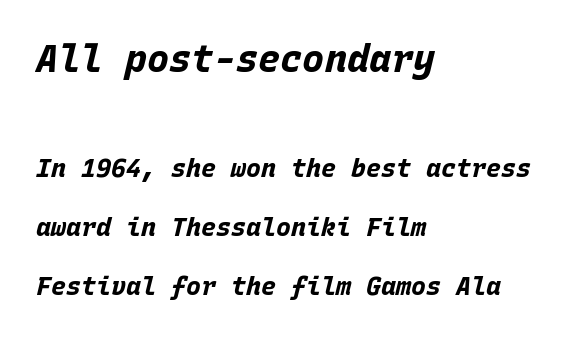
Q: Is the text bold? A: Yes.
Q: Is the text italic (slanted)? A: Yes, it leans right by about 15 degrees.
Q: Is the text underlined? A: No.
Q: How is the paragraph aligned? A: Left-aligned.
Q: Is the spacing between letters normal or unusually wide? A: Normal.
Q: Is the spacing between lines tight, normal or loose? A: Loose.
Q: Which block of text is set in a larger size, the first (top) or the second (bottom)? A: The first (top) one.
Q: Width (condensed, normal, or wide)? A: Normal.
Q: Stroke contrast? A: Low.
Q: x-height? A: Large.
Q: Monospaced? A: Yes.
